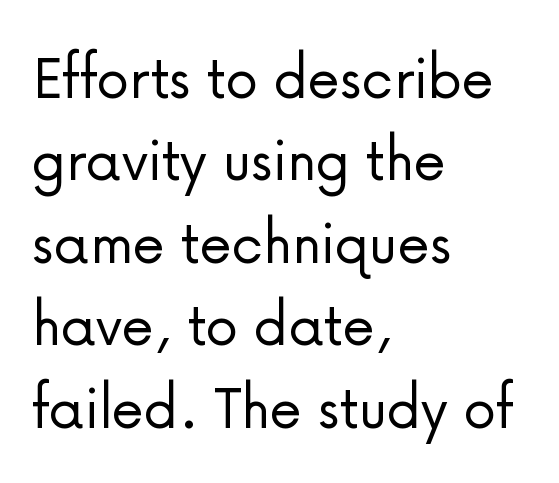
These lines are set flush left with a ragged right edge. The passage shown is typeset with a sans-serif family. Words appear dense and cohesive because spacing is normal. Bold? No — there's no thickening of the strokes. Spacing verdict: proportional, widths tailored to each character.
